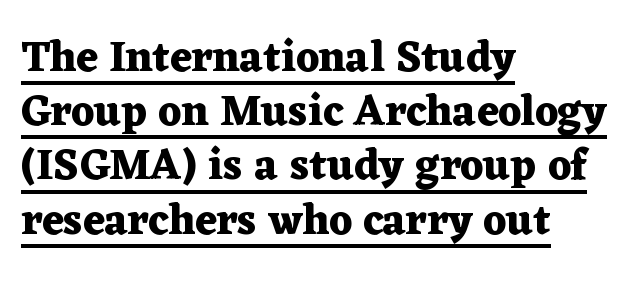
Q: Is the text bold? A: Yes.
Q: Is the text italic (slanted)? A: No, it is upright.
Q: Is the typeface a serif or a sans-serif typeface? A: Serif.
Q: Is the text underlined? A: Yes.
Q: How is the paragraph aligned? A: Left-aligned.
Q: Is the spacing between letters normal or unusually wide? A: Normal.
Q: Is the spacing between lines tight, normal or loose? A: Normal.
Q: Width (condensed, normal, or wide)? A: Wide.
Q: Stroke contrast? A: Medium.
Q: x-height? A: Medium.
Q: Monospaced? A: No.
